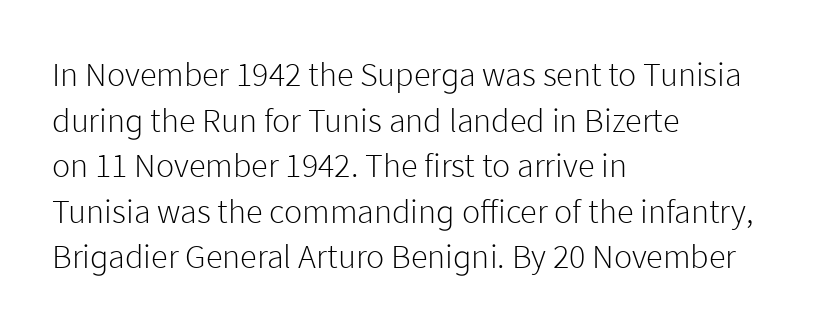
Q: Is the text bold? A: No.
Q: Is the text italic (slanted)? A: No, it is upright.
Q: Is the typeface a serif or a sans-serif typeface? A: Sans-serif.
Q: Is the text underlined? A: No.
Q: How is the paragraph aligned? A: Left-aligned.
Q: Is the spacing between letters normal or unusually wide? A: Normal.
Q: Is the spacing between lines tight, normal or loose? A: Normal.
Q: Width (condensed, normal, or wide)? A: Normal.
Q: Stroke contrast? A: Low.
Q: x-height? A: Medium.
Q: Monospaced? A: No.
